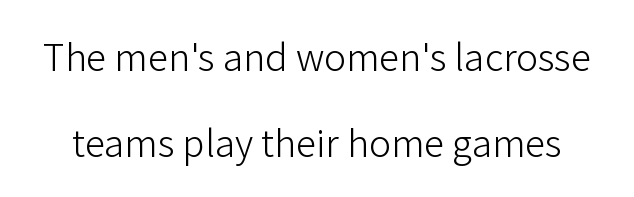
The image shows 37 px light sans-serif type, upright; set loose line spacing (2.33x), normal letter spacing, not underlined; low stroke contrast and a medium x-height.
